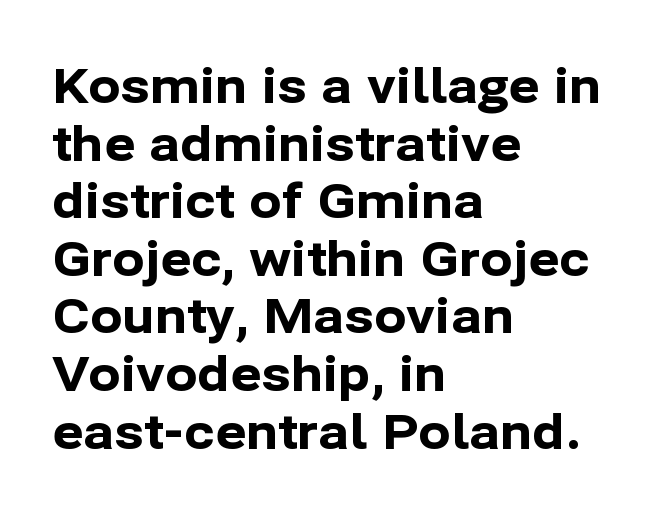
Q: Is the text bold? A: Yes.
Q: Is the text italic (slanted)? A: No, it is upright.
Q: Is the typeface a serif or a sans-serif typeface? A: Sans-serif.
Q: Is the text underlined? A: No.
Q: How is the paragraph aligned? A: Left-aligned.
Q: Is the spacing between letters normal or unusually wide? A: Normal.
Q: Width (condensed, normal, or wide)? A: Normal.
Q: Stroke contrast? A: Low.
Q: x-height? A: Medium.
Q: Monospaced? A: No.
